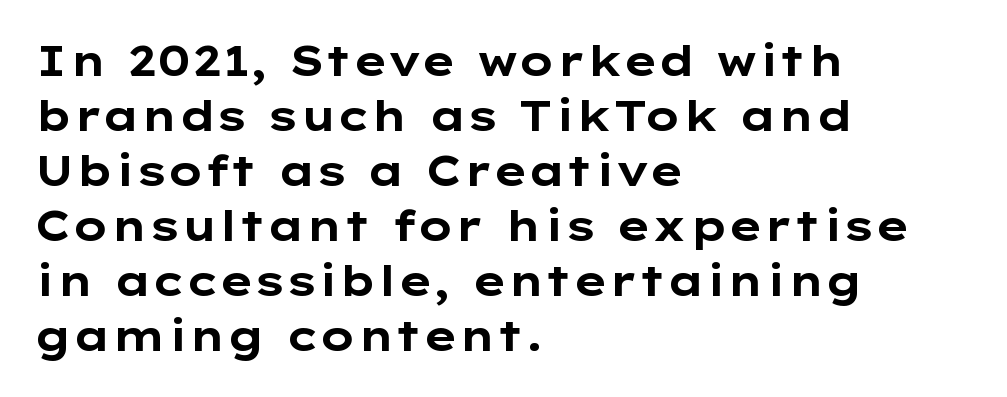
A roman cut, with each character standing at attention. Is this a fixed-width face? No — the glyphs have proportional, varying widths. Stroke thickness is high; the sample reads as a true bold. Each new line begins a customary step beneath the previous one.
